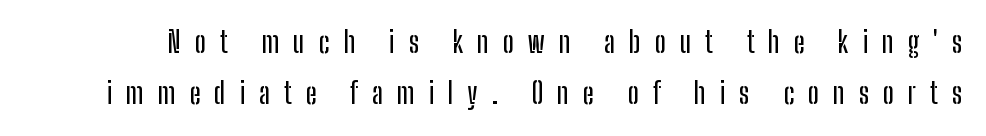
Q: Is the text italic (slanted)? A: No, it is upright.
Q: Is the typeface a serif or a sans-serif typeface? A: Sans-serif.
Q: Is the text underlined? A: No.
Q: Is the spacing between letters normal or unusually wide? A: Unusually wide.
Q: Width (condensed, normal, or wide)? A: Condensed.
Q: Stroke contrast? A: Low.
Q: x-height? A: Medium.
Q: Monospaced? A: No.
